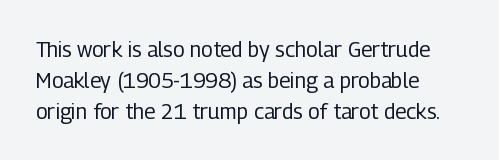
Q: Is the text bold? A: No.
Q: Is the text italic (slanted)? A: No, it is upright.
Q: Is the text underlined? A: No.
Q: How is the paragraph aligned? A: Left-aligned.
Q: Is the spacing between letters normal or unusually wide? A: Normal.
Q: Is the spacing between lines tight, normal or loose? A: Normal.
